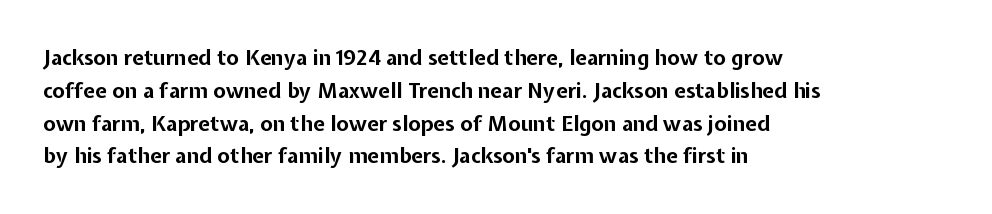
Q: Is the text bold? A: Yes.
Q: Is the text italic (slanted)? A: No, it is upright.
Q: Is the text underlined? A: No.
Q: How is the paragraph aligned? A: Left-aligned.
Q: Is the spacing between letters normal or unusually wide? A: Normal.
Q: Is the spacing between lines tight, normal or loose? A: Normal.
